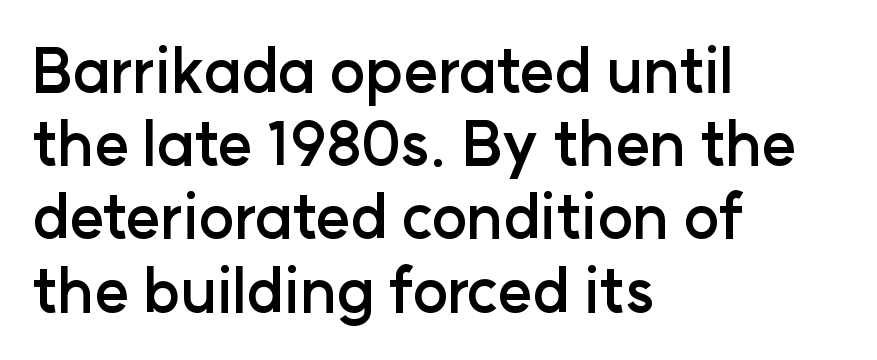
Check the space under the baseline: it is left empty. Each letter keeps its own natural width here, so spacing adapts to shape. Ordinary non-slanted type is in use. Layout note: lines flush left.
